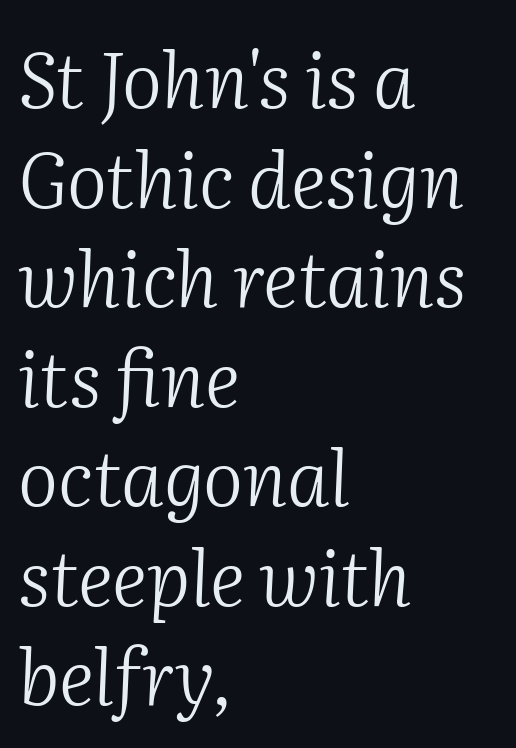
You could not count columns in this text — the font is proportionally spaced. Stems and bowls with no extra thickness — not bold. Slant detected: the letters are inclined. Is there much room between lines? A standard amount, neither cramped nor airy.
